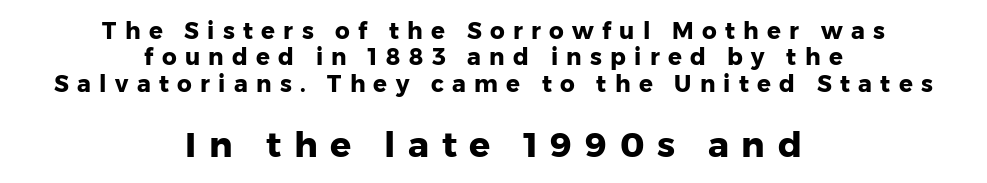
The image shows 35 px heavy sans-serif type, upright; set centered, tight line spacing (1.15x), unusually wide letter spacing (+0.36 em), not underlined; the second (bottom) block is 1.52x larger; low stroke contrast and a medium x-height.
